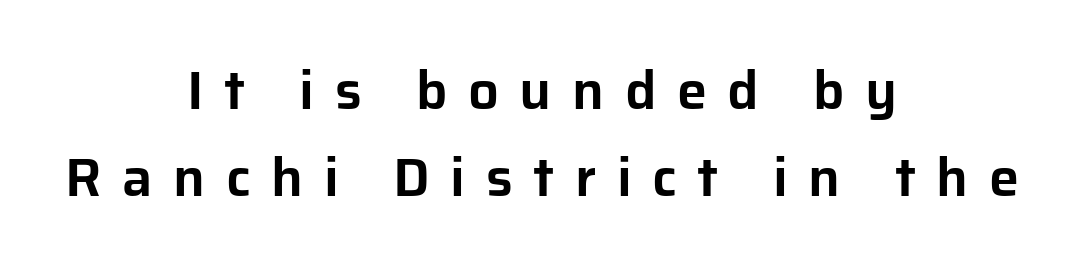
Q: Is the text italic (slanted)? A: No, it is upright.
Q: Is the typeface a serif or a sans-serif typeface? A: Sans-serif.
Q: Is the text underlined? A: No.
Q: How is the paragraph aligned? A: Centered.
Q: Is the spacing between letters normal or unusually wide? A: Unusually wide.
Q: Is the spacing between lines tight, normal or loose? A: Normal.
Q: Width (condensed, normal, or wide)? A: Normal.
Q: Stroke contrast? A: Low.
Q: x-height? A: Medium.
Q: Monospaced? A: No.
